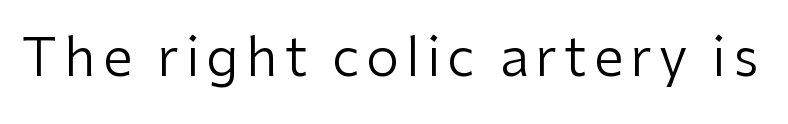
Here the designer chose a conventional face with non-uniform glyph widths. Nope, not italic — everything's standing straight. Bare-footed words on every line. Does the type have serifs? No, each stem ends abruptly. Weight: in the light-to-regular range.
